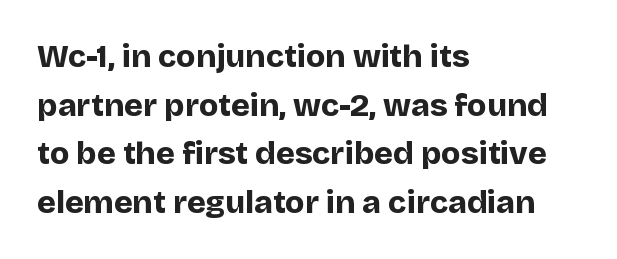
The image shows 32 px bold sans-serif type, upright; set left-aligned, normal line spacing (1.52x), normal letter spacing, not underlined; low stroke contrast and a large x-height.
